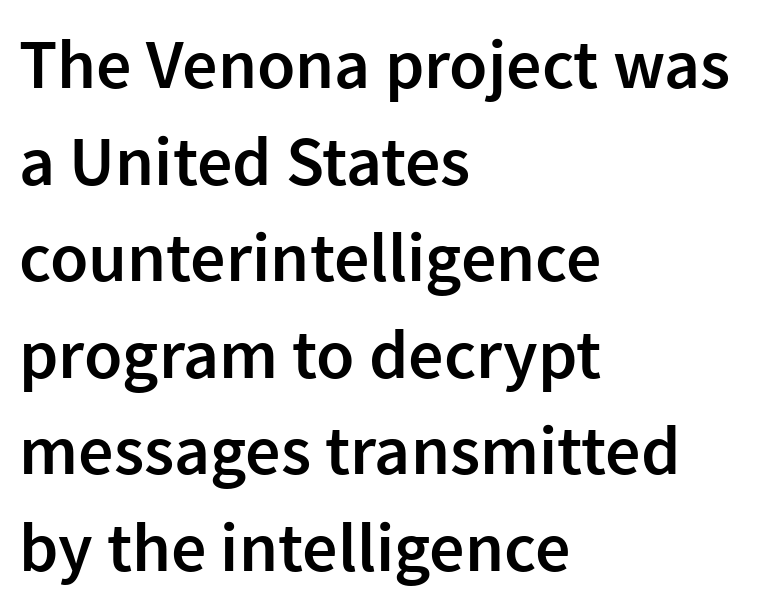
The image shows 70 px semibold sans-serif type, upright; set left-aligned, normal line spacing (1.38x), normal letter spacing, not underlined; low stroke contrast and a medium x-height.
